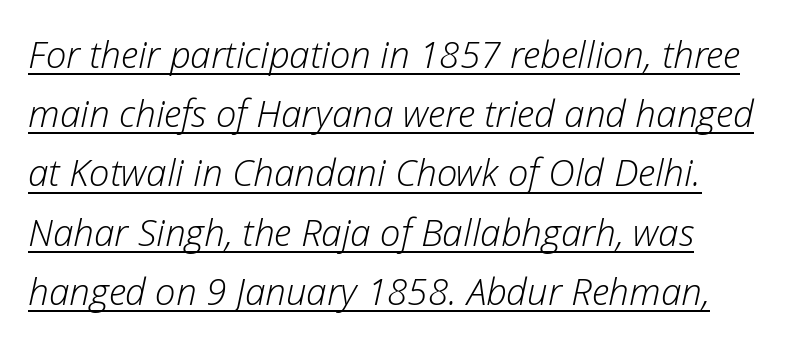
The passage shown is typed in a proportional face where columns would drift. You can tell it's italic because the verticals aren't actually vertical. Each stroke keeps to a modest, everyday thickness or less. This sample uses plain, unmodified letter spacing.
